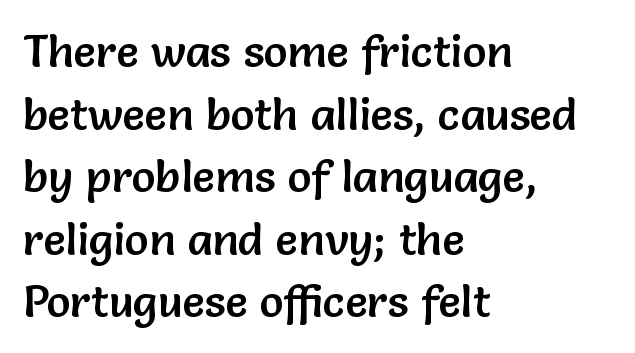
Do the letters lean? They stand straight. A typesetter would call this proportional, since set widths differ per character. Unlike a traditional serif, this face leaves its strokes unadorned. This sample keeps an unexceptional amount of space between lines.
